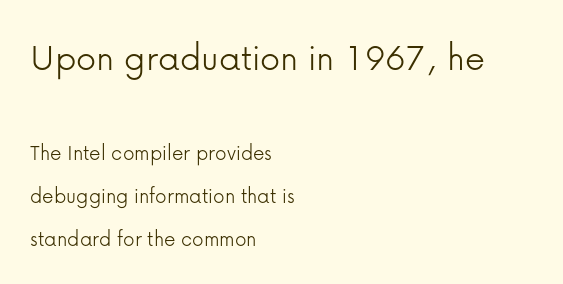
Typesetter's note — upper block bumped up in size, lower block left smaller. The lettering stays uniformly vertical, giving the passage a roman look. Stroke thickness stays within the range of a standard reading face or lighter. A classic flush-left, rag-right setting is used for this passage. Are there feet on the stems? There aren't — it's a sans.
